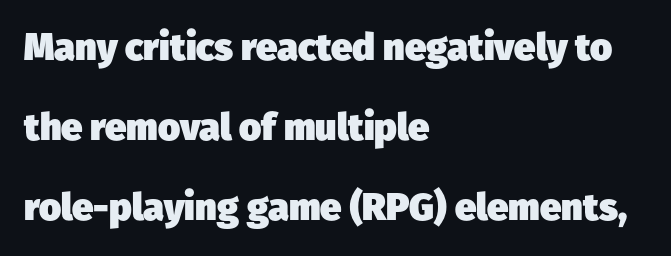
The face used here has the dense, thick strokes of a bold. The letters advance in unequal steps, a hallmark of proportional type. Decoration check: the copy has no underline. Letter spacing: default. The block of text is sparse from top to bottom, with ample space between rows. Each letter's strokes conclude bluntly, with no projecting serifs.
